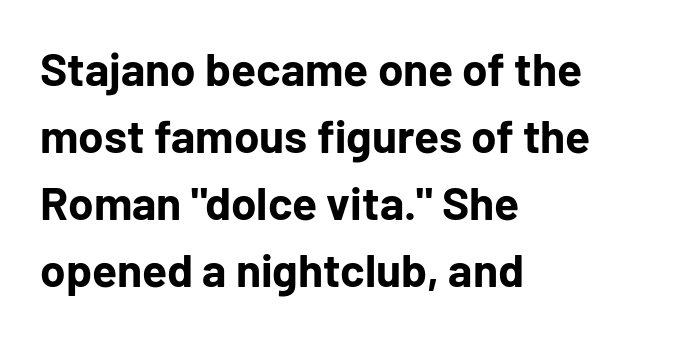
You can tell it's not italic because the verticals are truly vertical. The line-height multiplier appears to be the usual default. The rendering uses natural spacing where letterforms have individual widths. This rendering employs a face without finishing strokes, i.e., a sans-serif. Each glyph is drawn with heavy, bold strokes. Descender tails drop into unmarked territory.
